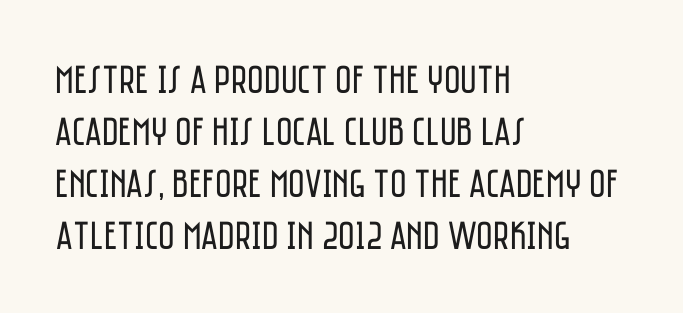
The image shows 40 px regular-weight, condensed sans-serif type, upright; set left-aligned, normal line spacing (1.3x), normal letter spacing, not underlined; low stroke contrast and a large x-height.
